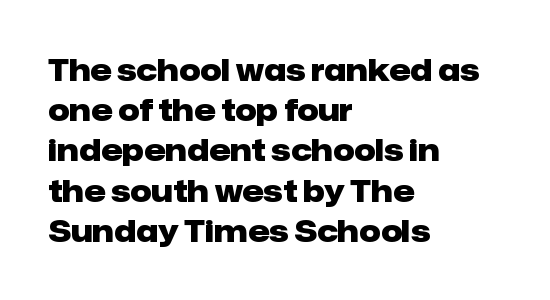
The image shows 30 px heavy sans-serif type, upright; set left-aligned, normal line spacing (1.34x), normal letter spacing, not underlined; low stroke contrast and a medium x-height.
